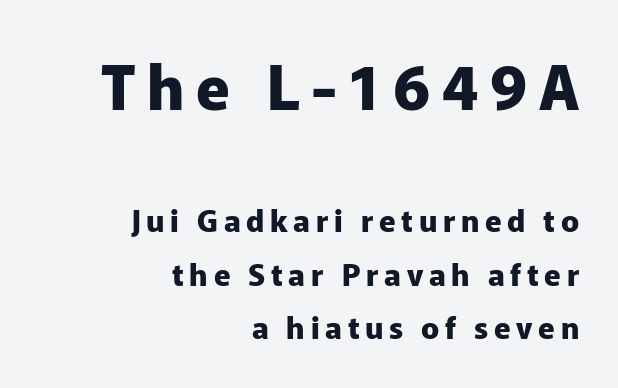
Block one is the big one; block two sits smaller underneath. Right-aligned paragraph, ragged on the left. No word sits above an underline. Is the type bold? Yes — the strokes are clearly thick and heavy. Is there any slant? The stems are plumb. Is this a fixed-width face? No — the glyphs have proportional, varying widths.
